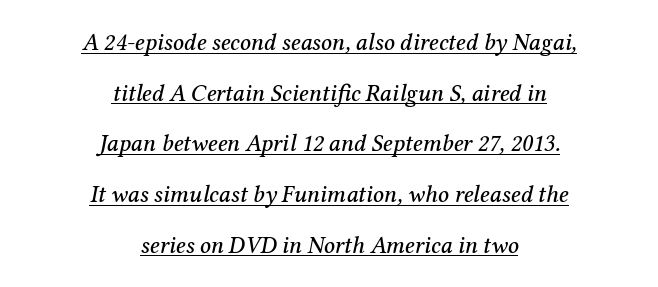
The specimen reads as italic at a glance. The setting favours the middle, as headings and verse often do. The letterforms sit shoulder to shoulder at normal distance. Successive baselines arrive slowly, with a big drop between each. The passage shown is underscored from start to finish.
